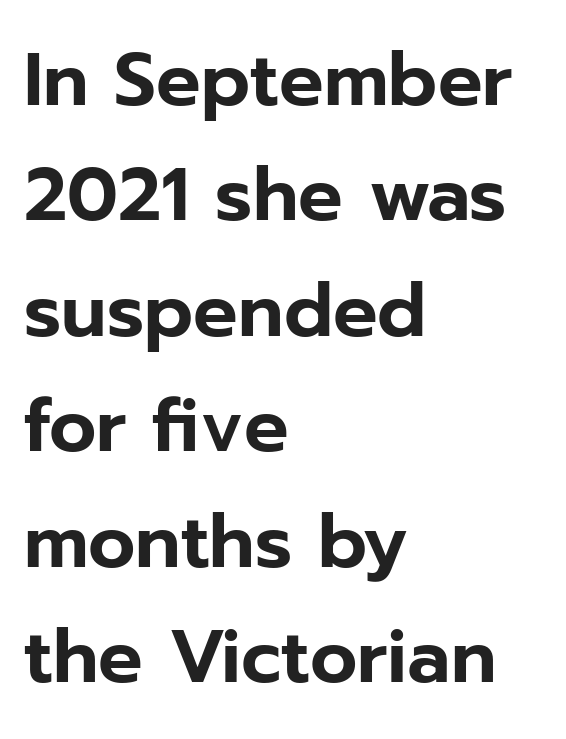
Q: Is the text italic (slanted)? A: No, it is upright.
Q: Is the typeface a serif or a sans-serif typeface? A: Sans-serif.
Q: Is the text underlined? A: No.
Q: How is the paragraph aligned? A: Left-aligned.
Q: Is the spacing between letters normal or unusually wide? A: Normal.
Q: Is the spacing between lines tight, normal or loose? A: Normal.
Q: Width (condensed, normal, or wide)? A: Normal.
Q: Stroke contrast? A: Low.
Q: x-height? A: Medium.
Q: Monospaced? A: No.
